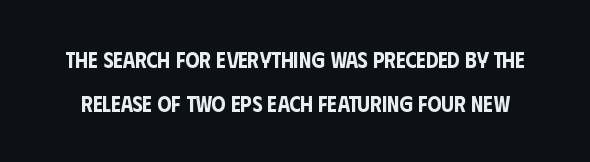
{"italic": "no", "underline": "no", "line_spacing": "loose", "line_spacing_ratio": 1.99, "letter_spacing": "normal", "letter_spacing_em": 0.0, "glyph_px": 22}
